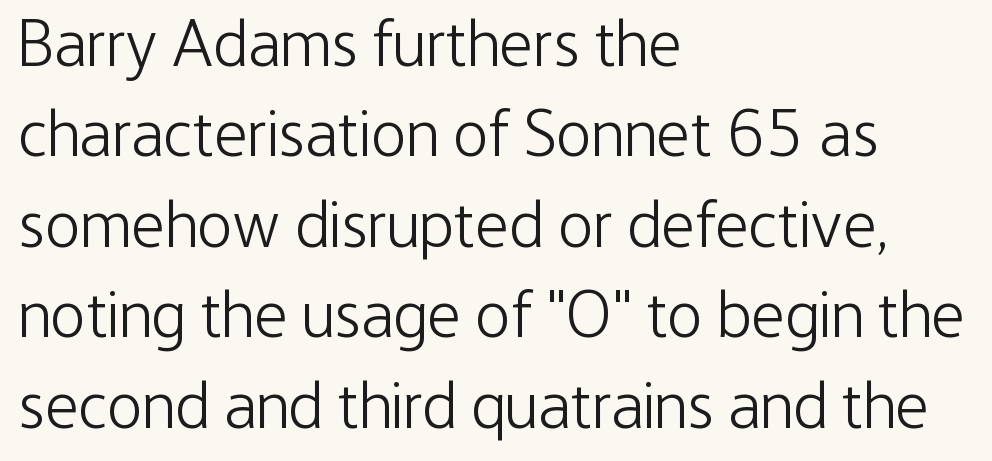
Q: Is the text bold? A: No.
Q: Is the text italic (slanted)? A: No, it is upright.
Q: Is the typeface a serif or a sans-serif typeface? A: Sans-serif.
Q: Is the text underlined? A: No.
Q: How is the paragraph aligned? A: Left-aligned.
Q: Is the spacing between letters normal or unusually wide? A: Normal.
Q: Is the spacing between lines tight, normal or loose? A: Normal.
Q: Width (condensed, normal, or wide)? A: Condensed.
Q: Stroke contrast? A: Low.
Q: x-height? A: Medium.
Q: Monospaced? A: No.
